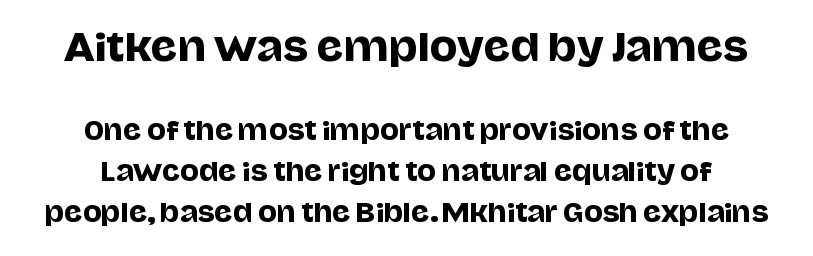
The image shows 37 px sans-serif type, upright; set normal line spacing (1.64x), normal letter spacing, not underlined; the first (top) block is 1.48x larger; low stroke contrast and a large x-height.
